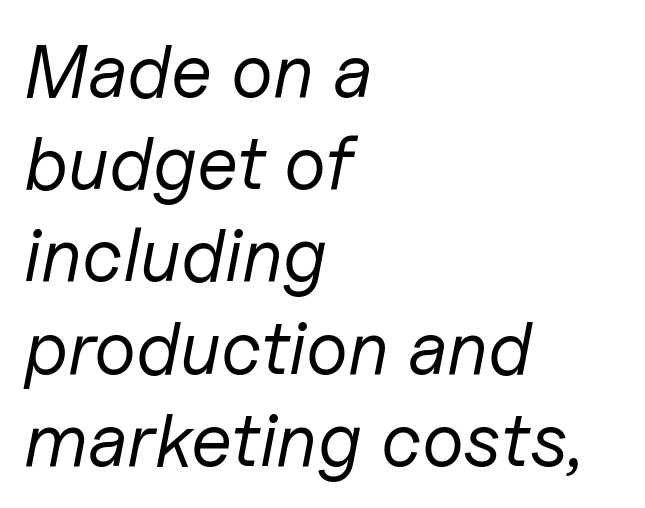
Where is the straight margin? On the left. Does the lettering tilt? It does — this is italic. No extra ink here — the face is not bold. Here the glyphs are tracked normally, forming tight word shapes. You could not count columns in this text — the font is proportionally spaced. This rendering features lettering with no underline.
